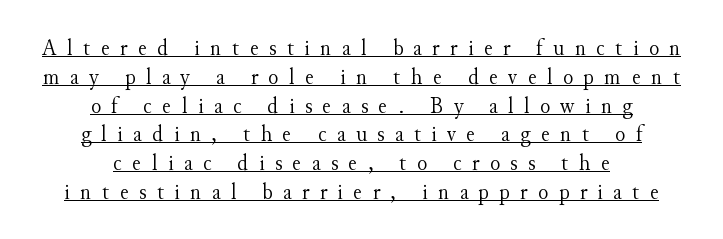
Is the stroke heavy? The answer is a plain regular-or-lighter. These lines have a slow, spaced-out rhythm from letter to letter. A centered setting, common on invitations and titles, is used for this passage. The specimen includes a rule beneath the text block's lines.
